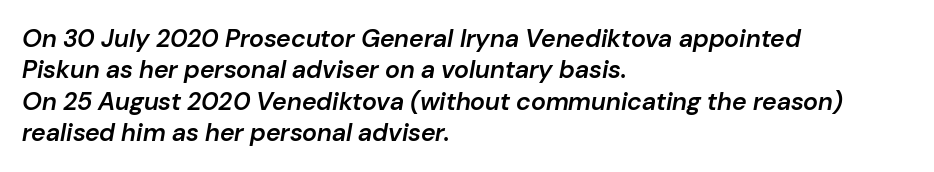
Q: Is the text bold? A: Semi-bold.
Q: Is the text italic (slanted)? A: Yes, it leans right by about 10 degrees.
Q: Is the text underlined? A: No.
Q: How is the paragraph aligned? A: Left-aligned.
Q: Is the spacing between letters normal or unusually wide? A: Normal.
Q: Is the spacing between lines tight, normal or loose? A: Normal.
